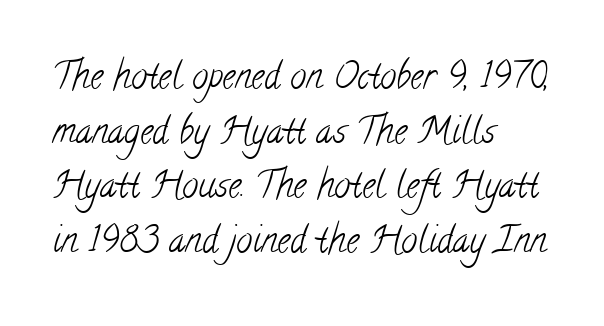
{"serif": "yes", "bold": "no", "weight": "light", "width": "condensed", "stroke_contrast": "low", "x_height": "small", "monospaced": "no", "underline": "no", "align": "left", "line_spacing": "normal", "line_spacing_ratio": 1.52, "letter_spacing": "normal", "letter_spacing_em": 0.0, "glyph_px": 36}
